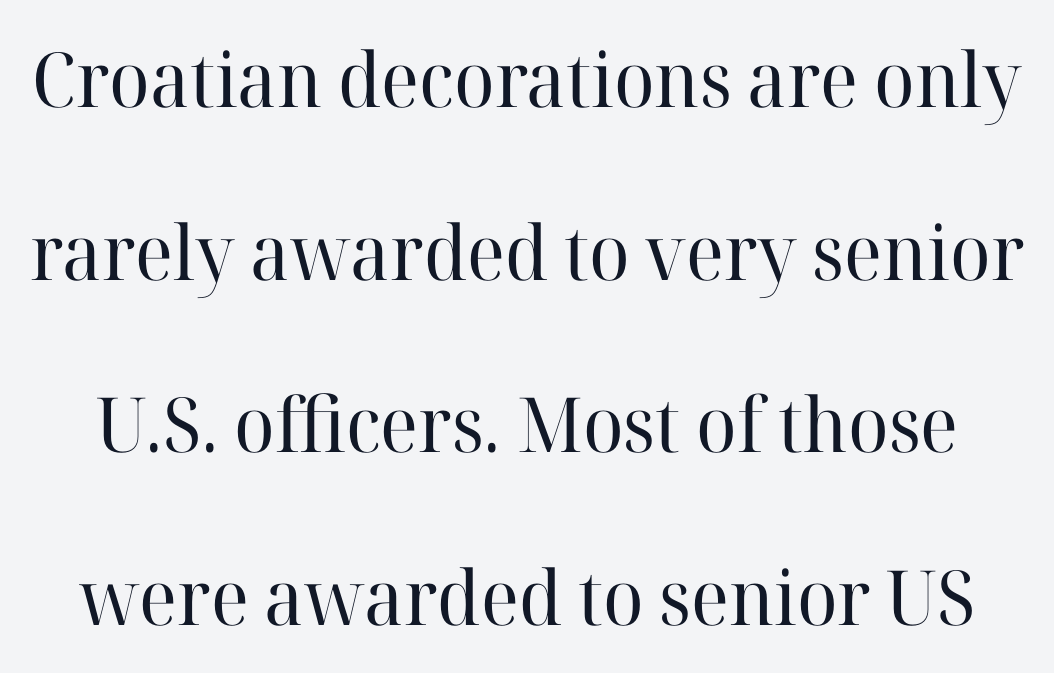
Q: Is the text bold? A: No.
Q: Is the text italic (slanted)? A: No, it is upright.
Q: Is the typeface a serif or a sans-serif typeface? A: Serif.
Q: Is the text underlined? A: No.
Q: Is the spacing between letters normal or unusually wide? A: Normal.
Q: Is the spacing between lines tight, normal or loose? A: Loose.
Q: Width (condensed, normal, or wide)? A: Normal.
Q: Stroke contrast? A: High.
Q: x-height? A: Medium.
Q: Monospaced? A: No.
